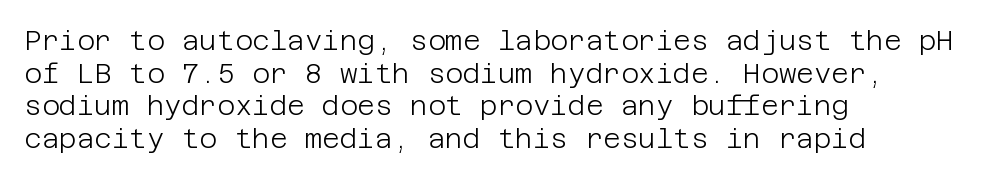
The image shows 27 px text type, upright; set left-aligned, line spacing 1.21x, normal letter spacing, not underlined.
